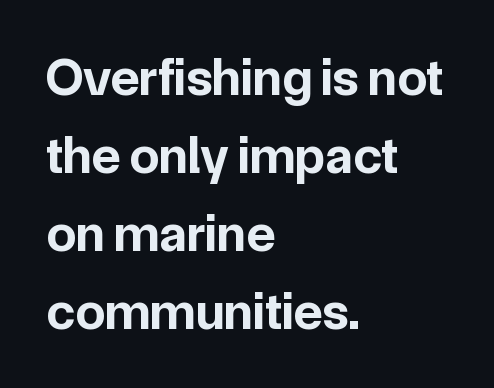
The space beneath each line is pristine and unruled. This block has exactly the height ordinary leading produces. These lines were composed using upright roman letters. You could not count columns in this text — the font is proportionally spaced. The rendering anchors every line to the left-hand side.
